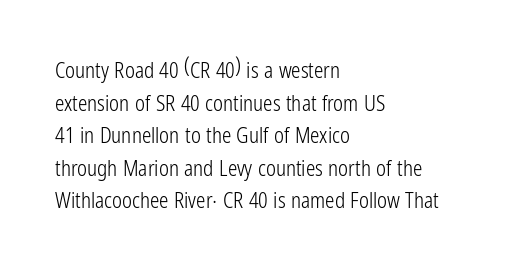
The image shows 21 px text type, upright; set left-aligned, normal line spacing (1.55x), normal letter spacing, not underlined.
